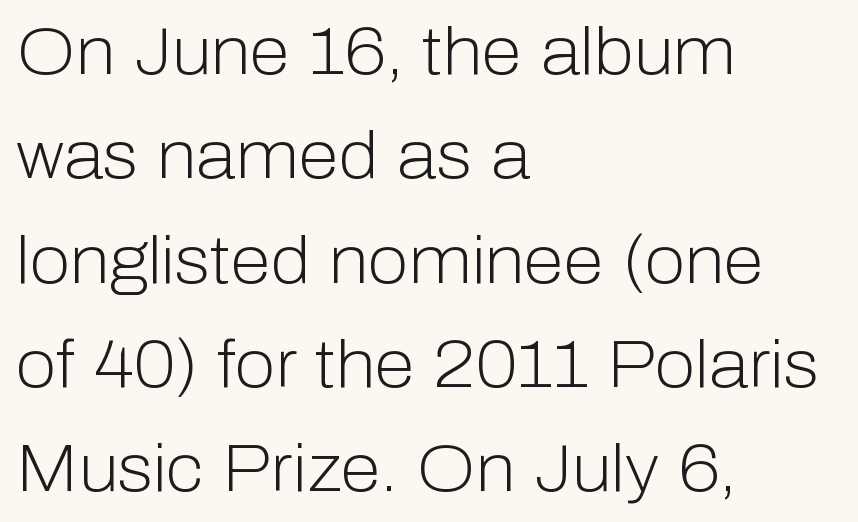
{"serif": "no", "italic": "no", "bold": "no", "weight": "light", "width": "normal", "stroke_contrast": "low", "x_height": "medium", "monospaced": "no", "underline": "no", "align": "left", "line_spacing": "normal", "line_spacing_ratio": 1.58, "letter_spacing": "normal", "letter_spacing_em": 0.0, "glyph_px": 66}
